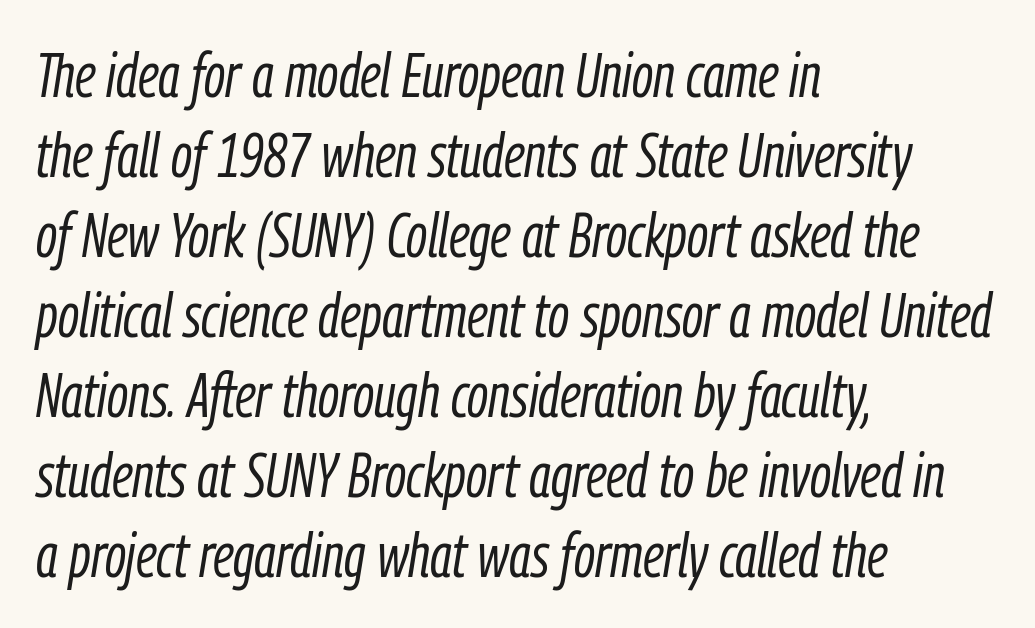
Quick note: interline space is typical. The face used here is proportionally spaced, like ordinary book or web type. Characters are canted at an angle relative to the baseline's perpendicular. The glyphs are unaccompanied by any horizontal stroke below them.
